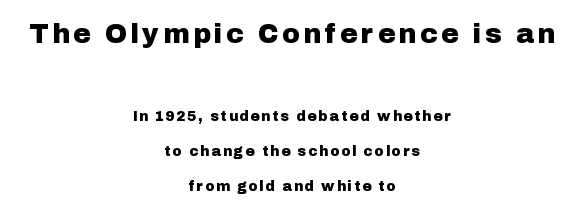
The image shows 27 px text type, upright; set centered, loose line spacing (2.49x), not underlined; the first (top) block is 1.93x larger.
